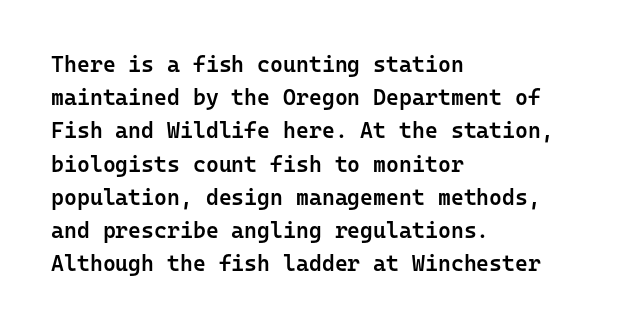
The image shows 22 px text type, upright; set left-aligned, normal line spacing (1.51x), normal letter spacing, not underlined.
